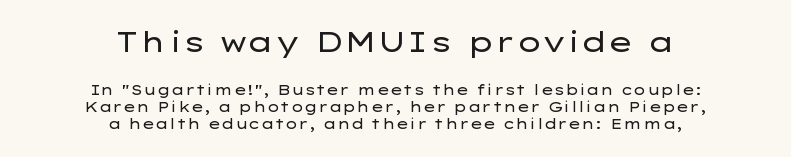
{"serif": "no", "italic": "no", "bold": "no", "weight": "regular", "width": "wide", "stroke_contrast": "low", "x_height": "medium", "monospaced": "no", "underline": "no", "align": "center", "line_spacing_ratio": 1.22, "letter_spacing": "normal", "letter_spacing_em": 0.0, "larger_block": "first", "size_ratio": 2.0, "glyph_px": 28}
